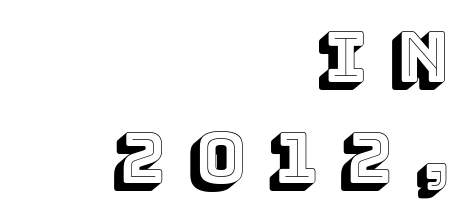
Reading down the block, your eye finds every line finishing at a fixed right position. Baseline-to-baseline distance is the conventional proportion of letter height. The passage shown is typed in a proportional face where columns would drift. Beneath every word, the page is bare. Does extra space separate the letters? Yes, quite a lot of it.
